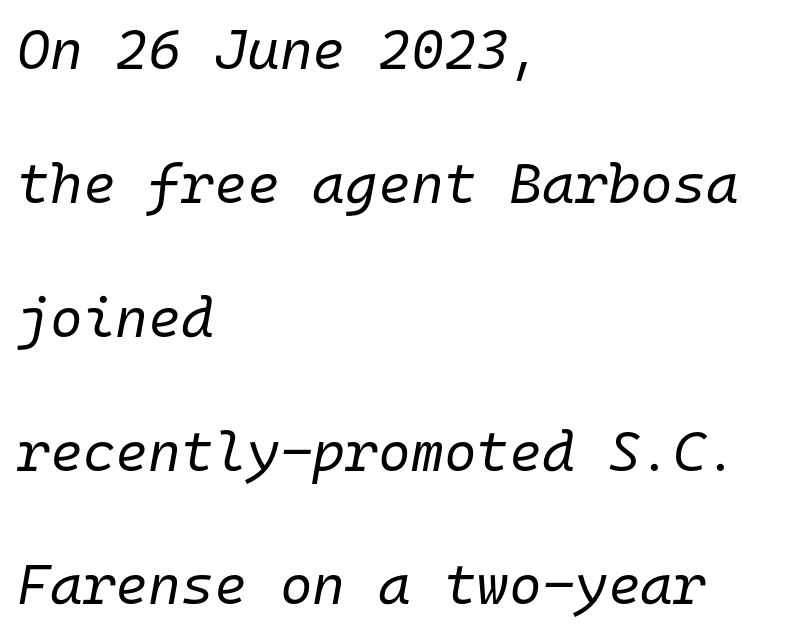
{"italic": "yes", "lean": "right", "slant_degrees": 10, "bold": "no", "weight": "regular", "width": "normal", "stroke_contrast": "low", "x_height": "medium", "monospaced": "yes", "underline": "no", "align": "left", "line_spacing": "loose", "line_spacing_ratio": 2.39, "letter_spacing": "normal", "letter_spacing_em": 0.0, "glyph_px": 56}
